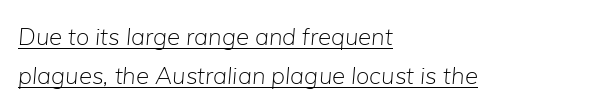
The image shows 24 px text type, italic (leaning right); set left-aligned, normal line spacing (1.61x), normal letter spacing, underlined.
